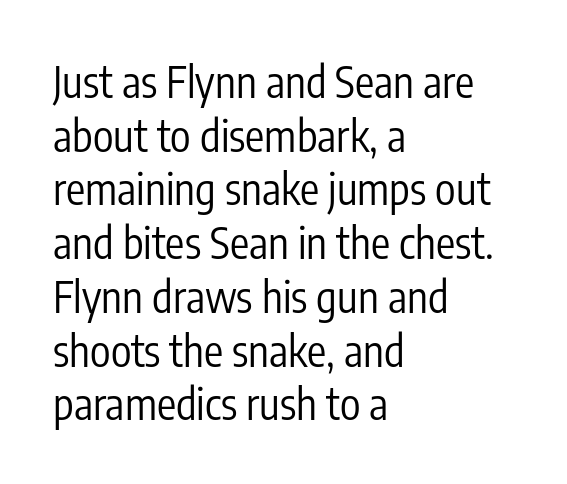
{"serif": "no", "italic": "no", "bold": "no", "weight": "regular", "width": "condensed", "stroke_contrast": "low", "x_height": "medium", "monospaced": "no", "underline": "no", "align": "left", "line_spacing": "normal", "line_spacing_ratio": 1.25, "letter_spacing": "normal", "letter_spacing_em": 0.0, "glyph_px": 43}
